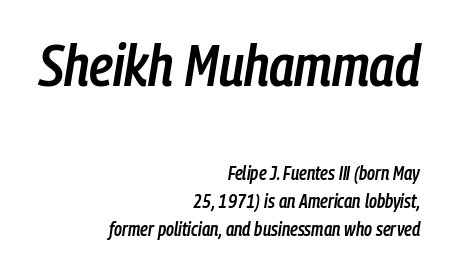
{"italic": "yes", "lean": "right", "slant_degrees": 9, "bold": "semi", "weight": "semibold", "width": "condensed", "stroke_contrast": "low", "x_height": "medium", "monospaced": "no", "underline": "no", "align": "right", "line_spacing": "normal", "line_spacing_ratio": 1.48, "letter_spacing": "normal", "letter_spacing_em": 0.0, "larger_block": "first", "size_ratio": 3.05, "glyph_px": 58}
